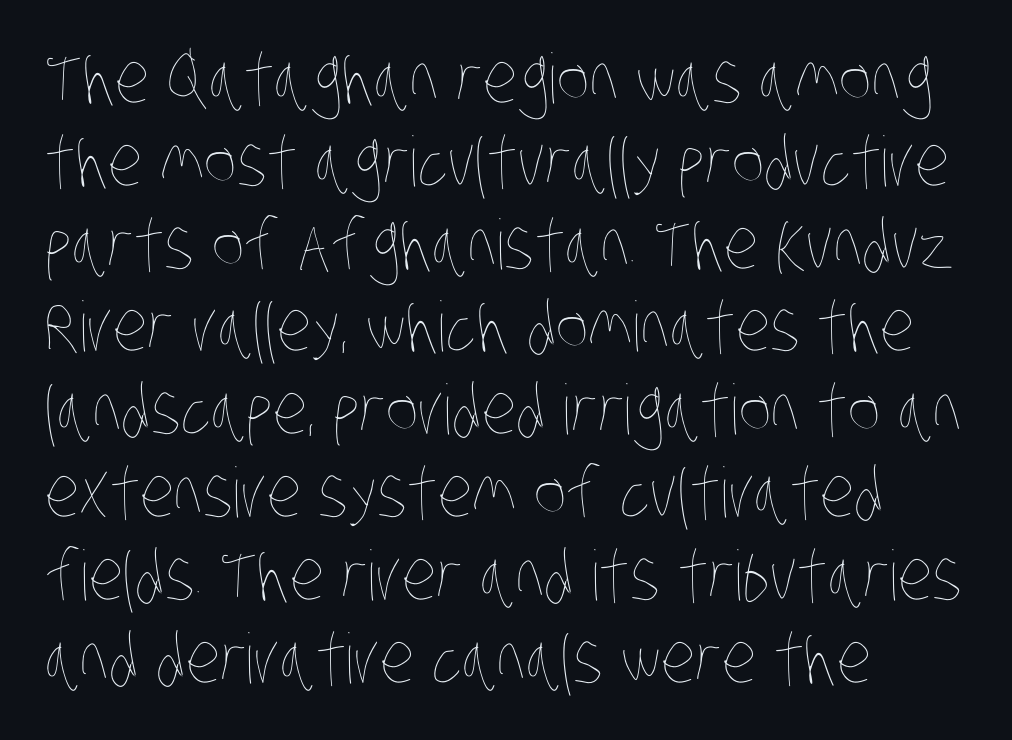
The image shows 69 px thin, condensed type; set left-aligned, line spacing 1.2x, normal letter spacing, not underlined; low stroke contrast and a large x-height.
